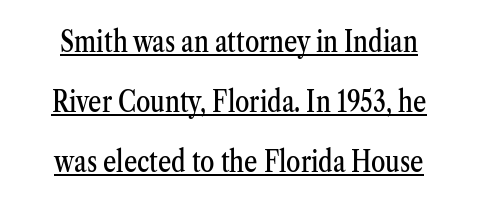
{"serif": "yes", "italic": "no", "width": "condensed", "stroke_contrast": "medium", "x_height": "medium", "monospaced": "no", "underline": "yes", "line_spacing": "loose", "line_spacing_ratio": 2.07, "letter_spacing": "normal", "letter_spacing_em": 0.0, "glyph_px": 29}
